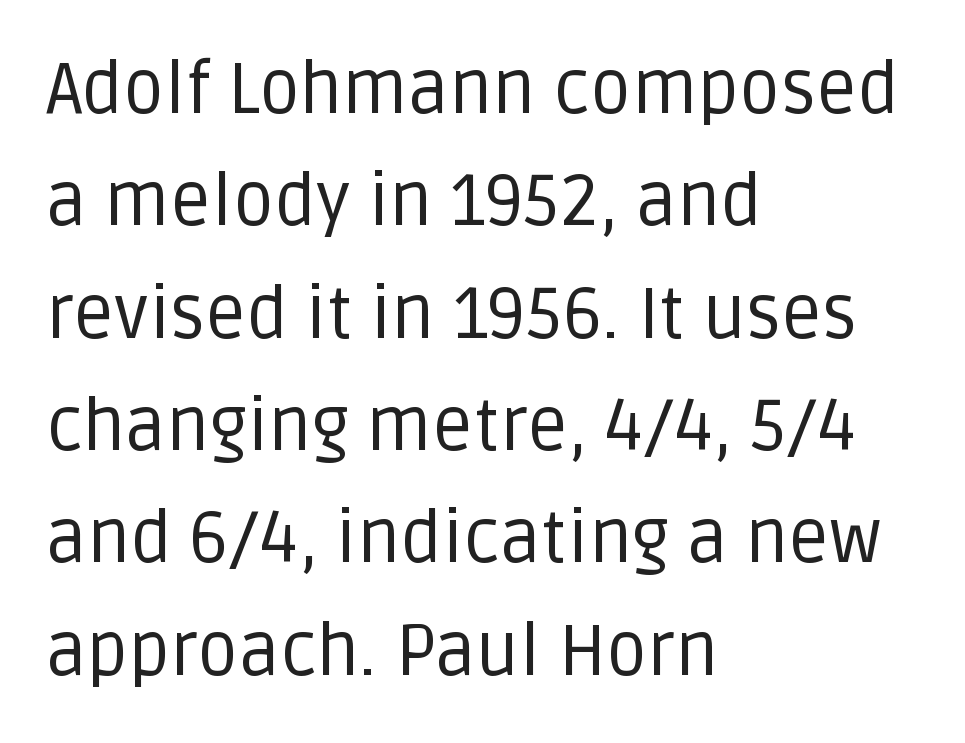
Q: Is the text bold? A: No.
Q: Is the text italic (slanted)? A: No, it is upright.
Q: Is the typeface a serif or a sans-serif typeface? A: Sans-serif.
Q: Is the text underlined? A: No.
Q: How is the paragraph aligned? A: Left-aligned.
Q: Is the spacing between letters normal or unusually wide? A: Normal.
Q: Is the spacing between lines tight, normal or loose? A: Normal.
Q: Width (condensed, normal, or wide)? A: Normal.
Q: Stroke contrast? A: Low.
Q: x-height? A: Large.
Q: Monospaced? A: No.
